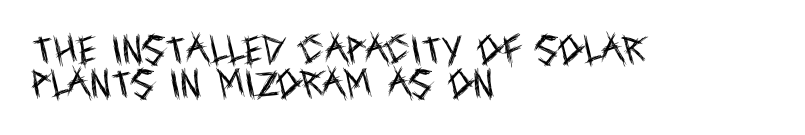
Q: Is the text bold? A: No.
Q: Is the text italic (slanted)? A: No, it is upright.
Q: Is the typeface a serif or a sans-serif typeface? A: Sans-serif.
Q: Is the text underlined? A: No.
Q: How is the paragraph aligned? A: Left-aligned.
Q: Is the spacing between letters normal or unusually wide? A: Normal.
Q: Is the spacing between lines tight, normal or loose? A: Tight.
Q: Width (condensed, normal, or wide)? A: Condensed.
Q: x-height? A: Large.
Q: Monospaced? A: No.
